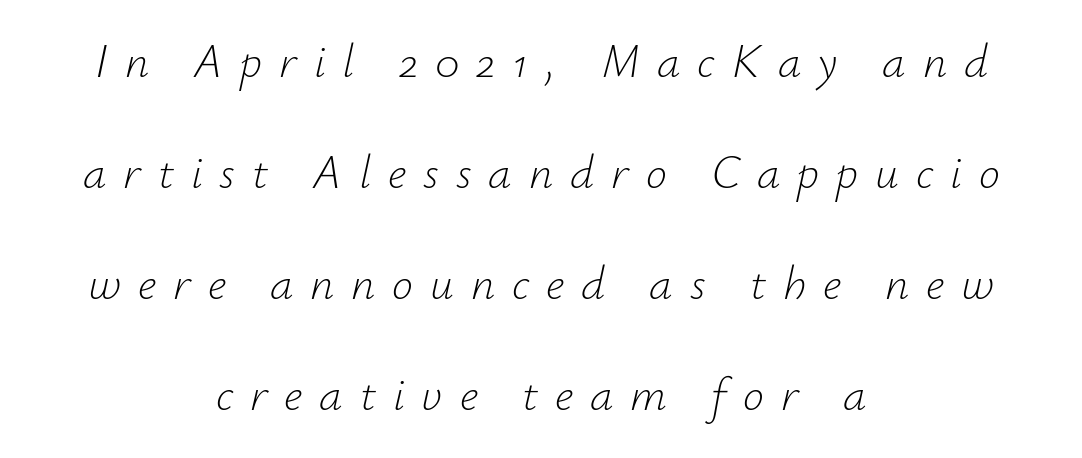
{"italic": "yes", "lean": "right", "slant_degrees": 12, "bold": "no", "weight": "light", "width": "normal", "stroke_contrast": "low", "x_height": "small", "monospaced": "no", "underline": "no", "align": "center", "line_spacing": "loose", "line_spacing_ratio": 2.36, "letter_spacing": "wide", "letter_spacing_em": 0.36, "glyph_px": 47}
